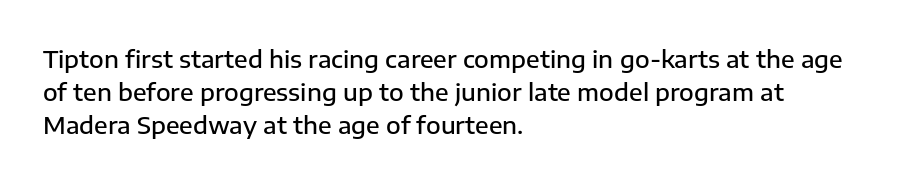
The image shows 24 px text type, upright; set left-aligned, normal line spacing (1.37x), normal letter spacing, not underlined.
